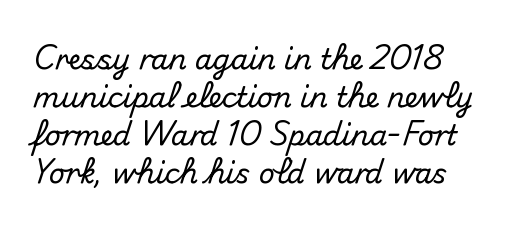
A sans-serif font was chosen for this passage. The words here are not underlined. Glyph-to-glyph distance matches everyday printed text. This sample has the flowing, uneven cadence of proportional lettering.
